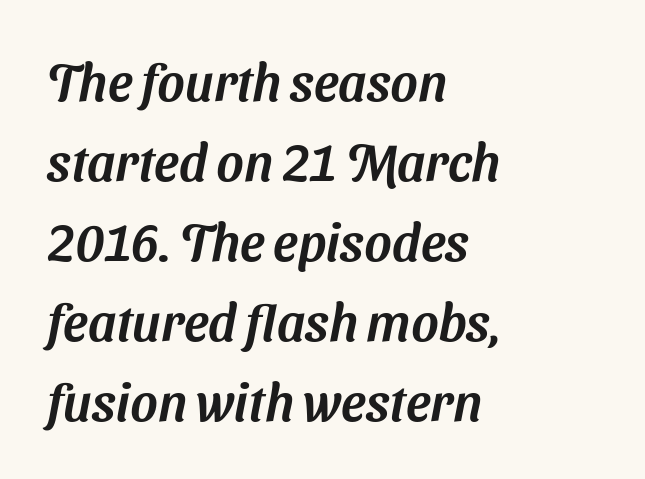
The gaps between neighbouring characters are ordinary and unremarkable. What kind of face is this? One without serifs — a sans. Spacing verdict: proportional, widths tailored to each character. The compositor pushed each line to the left boundary.
